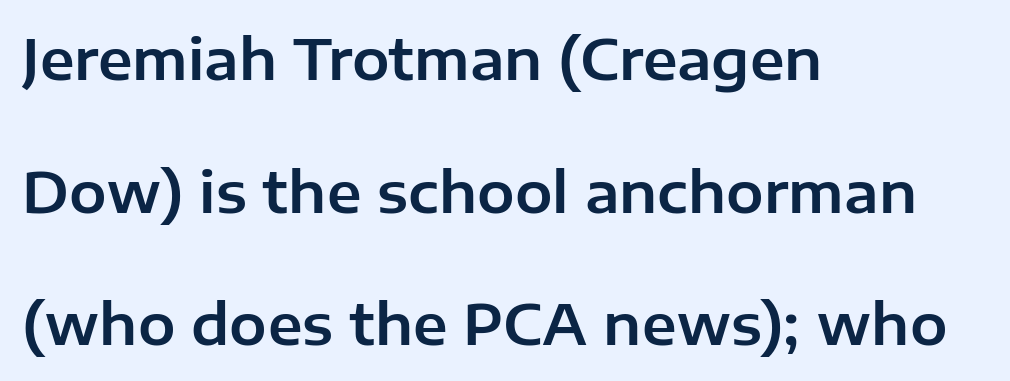
Q: Is the text italic (slanted)? A: No, it is upright.
Q: Is the typeface a serif or a sans-serif typeface? A: Sans-serif.
Q: Is the text underlined? A: No.
Q: How is the paragraph aligned? A: Left-aligned.
Q: Is the spacing between letters normal or unusually wide? A: Normal.
Q: Is the spacing between lines tight, normal or loose? A: Loose.
Q: Width (condensed, normal, or wide)? A: Normal.
Q: Stroke contrast? A: Low.
Q: x-height? A: Medium.
Q: Monospaced? A: No.
